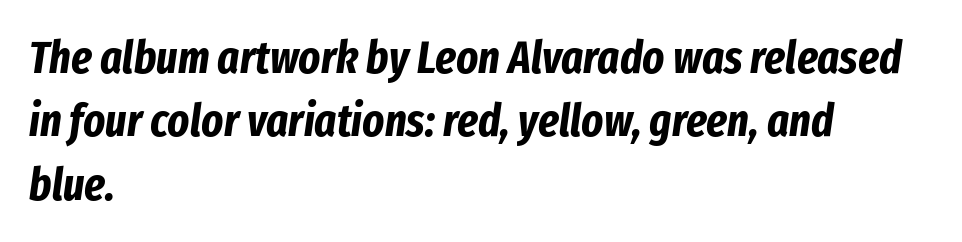
{"italic": "yes", "lean": "right", "slant_degrees": 8, "bold": "yes", "weight": "bold", "width": "condensed", "stroke_contrast": "low", "x_height": "medium", "monospaced": "no", "underline": "no", "align": "left", "line_spacing": "normal", "line_spacing_ratio": 1.38, "letter_spacing": "normal", "letter_spacing_em": 0.0, "glyph_px": 46}
